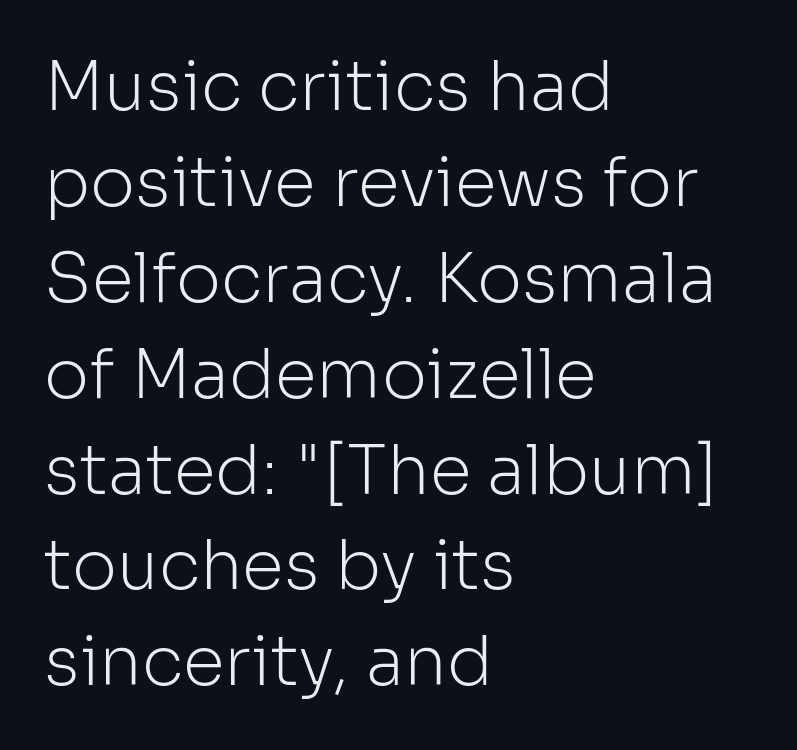
{"serif": "no", "italic": "no", "bold": "no", "weight": "light", "width": "normal", "stroke_contrast": "low", "x_height": "medium", "monospaced": "no", "underline": "no", "align": "left", "line_spacing": "normal", "line_spacing_ratio": 1.41, "letter_spacing": "normal", "letter_spacing_em": 0.0, "glyph_px": 68}
